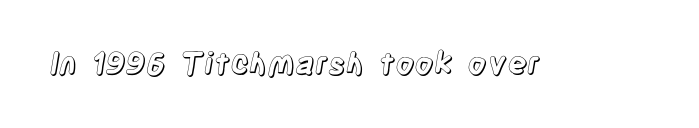
{"width": "condensed", "x_height": "large", "monospaced": "no", "underline": "no", "letter_spacing": "normal", "letter_spacing_em": 0.0, "glyph_px": 30}
